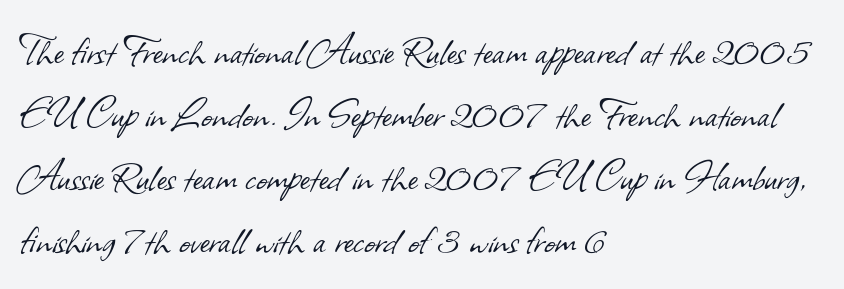
Note the varied advance widths — an 'i' is clearly narrower than an 'm'. Quick note: underline off. If you drew a ruler down the left edge, every line would touch it. Honestly, the row spacing looks completely unremarkable. In terms of letterform style, serifs are entirely absent. Compared with typical body copy, the letter spacing here is the same.
